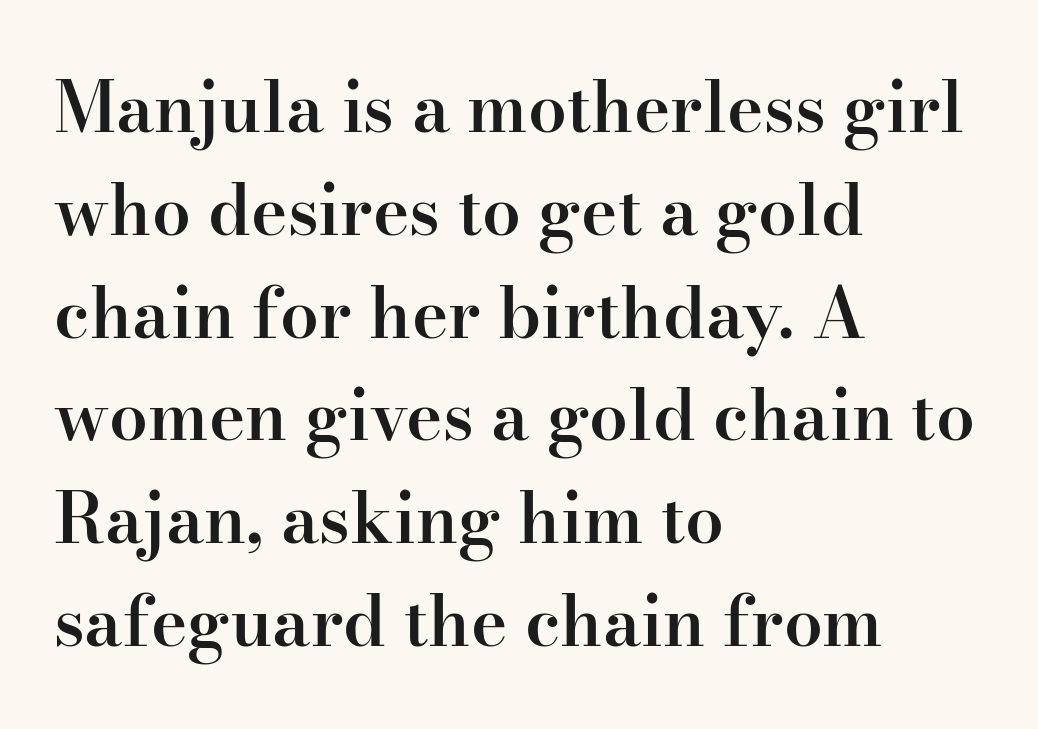
{"serif": "yes", "italic": "no", "bold": "semi", "weight": "semibold", "width": "normal", "stroke_contrast": "high", "x_height": "small", "monospaced": "no", "underline": "no", "align": "left", "line_spacing": "normal", "line_spacing_ratio": 1.49, "letter_spacing": "normal", "letter_spacing_em": 0.0, "glyph_px": 69}
